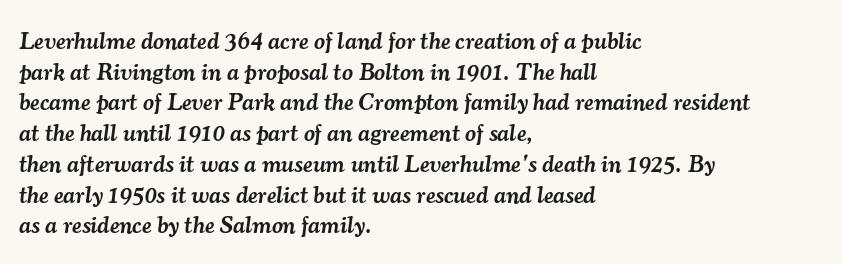
The image shows 24 px text type, italic (leaning right); set left-aligned, normal line spacing (1.28x), normal letter spacing, not underlined.
